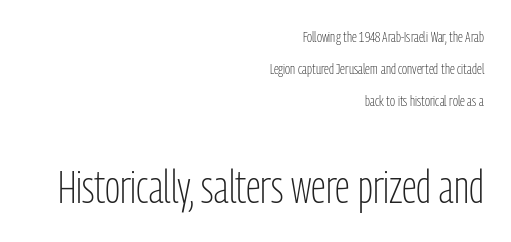
Q: Is the text bold? A: No.
Q: Is the text italic (slanted)? A: No, it is upright.
Q: Is the typeface a serif or a sans-serif typeface? A: Sans-serif.
Q: Is the text underlined? A: No.
Q: How is the paragraph aligned? A: Right-aligned.
Q: Is the spacing between letters normal or unusually wide? A: Normal.
Q: Is the spacing between lines tight, normal or loose? A: Loose.
Q: Which block of text is set in a larger size, the first (top) or the second (bottom)? A: The second (bottom) one.
Q: Width (condensed, normal, or wide)? A: Condensed.
Q: Stroke contrast? A: Low.
Q: x-height? A: Medium.
Q: Monospaced? A: No.
